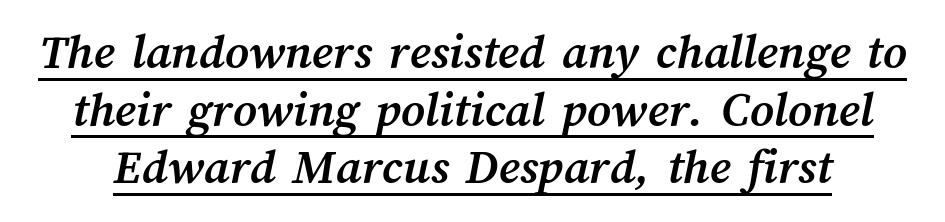
Typesetter's note: full bold, strokes at maximum text heaviness. Short note: letters normally spaced. Descenders here cross a horizontal rule under the line. Each letter keeps its own natural width here, so spacing adapts to shape.
